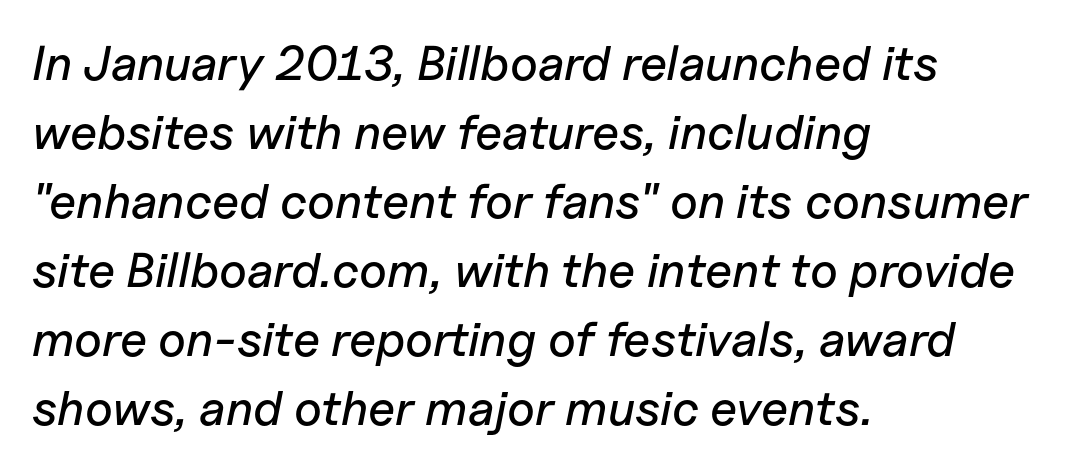
The image shows 49 px text type, italic (leaning right); set left-aligned, normal line spacing (1.41x), normal letter spacing, not underlined; low stroke contrast and a medium x-height.
